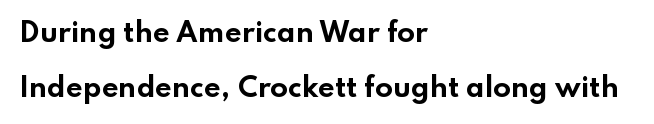
Q: Is the text bold? A: Yes.
Q: Is the text italic (slanted)? A: No, it is upright.
Q: Is the text underlined? A: No.
Q: How is the paragraph aligned? A: Left-aligned.
Q: Is the spacing between letters normal or unusually wide? A: Normal.
Q: Is the spacing between lines tight, normal or loose? A: Loose.
